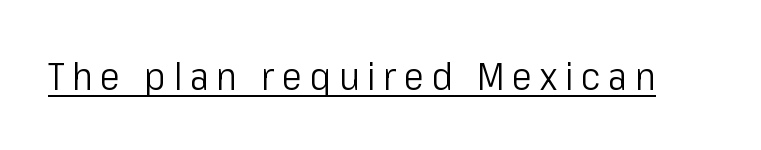
This is underlined copy, the kind a proofreader might mark for attention. The typography opts for an upright posture over an oblique one. Weight: in the light-to-regular range. The passage shown is typed in a proportional face where columns would drift. Examine the stroke ends and you'll find no serifs.
